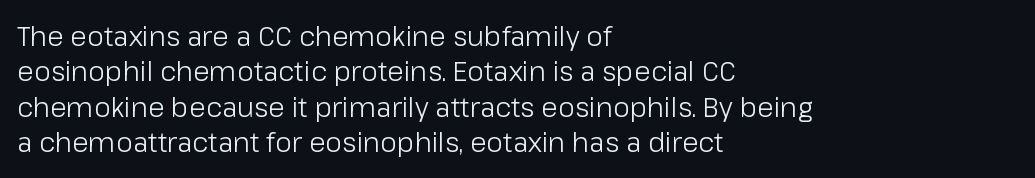
Line beginnings align vertically; line endings do not. The typography opts for an upright posture over an oblique one. Baseline-to-baseline distance is the conventional proportion of letter height. The characters are drawn with everyday or finer stroke widths. Here the glyphs are tracked normally, forming tight word shapes.
